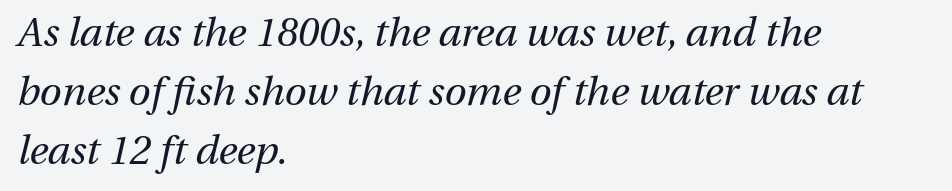
{"italic": "yes", "lean": "right", "slant_degrees": 13, "bold": "no", "weight": "regular", "width": "normal", "stroke_contrast": "medium", "x_height": "medium", "monospaced": "no", "underline": "no", "align": "left", "line_spacing": "normal", "line_spacing_ratio": 1.48, "letter_spacing": "normal", "letter_spacing_em": 0.0, "glyph_px": 40}
